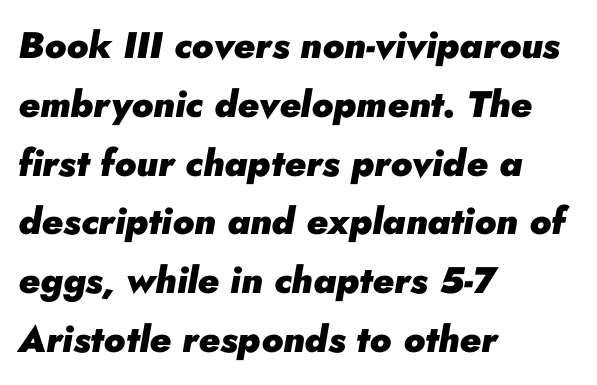
{"italic": "yes", "lean": "right", "slant_degrees": 10, "bold": "yes", "weight": "heavy", "width": "normal", "stroke_contrast": "low", "x_height": "small", "monospaced": "no", "underline": "no", "align": "left", "line_spacing": "normal", "line_spacing_ratio": 1.59, "letter_spacing": "normal", "letter_spacing_em": 0.0, "glyph_px": 37}
